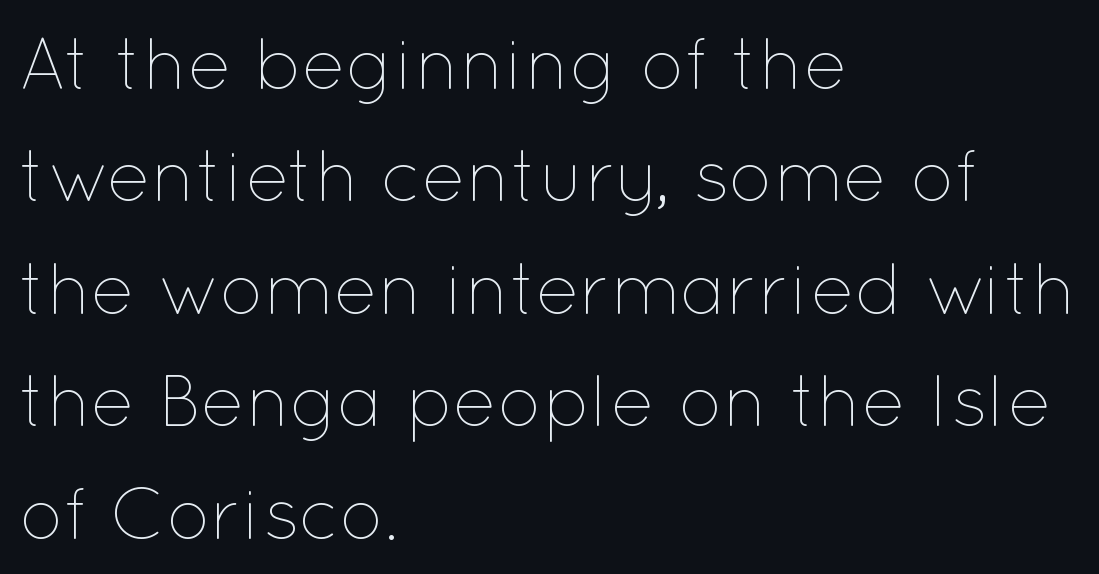
Caption: standard tracking, unaltered. Visually the block forms a straight wall on the left and a jagged coastline on the right. Vertical stems look standard width or narrower in stroke. A bare baseline throughout the passage. The vertical gap from one line to the next is medium.
